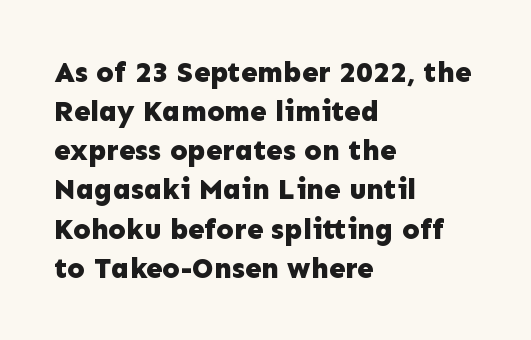
Q: Is the text bold? A: Yes.
Q: Is the text italic (slanted)? A: No, it is upright.
Q: Is the typeface a serif or a sans-serif typeface? A: Sans-serif.
Q: Is the text underlined? A: No.
Q: How is the paragraph aligned? A: Left-aligned.
Q: Is the spacing between letters normal or unusually wide? A: Normal.
Q: Is the spacing between lines tight, normal or loose? A: Normal.
Q: Width (condensed, normal, or wide)? A: Normal.
Q: Stroke contrast? A: Low.
Q: x-height? A: Medium.
Q: Monospaced? A: No.
